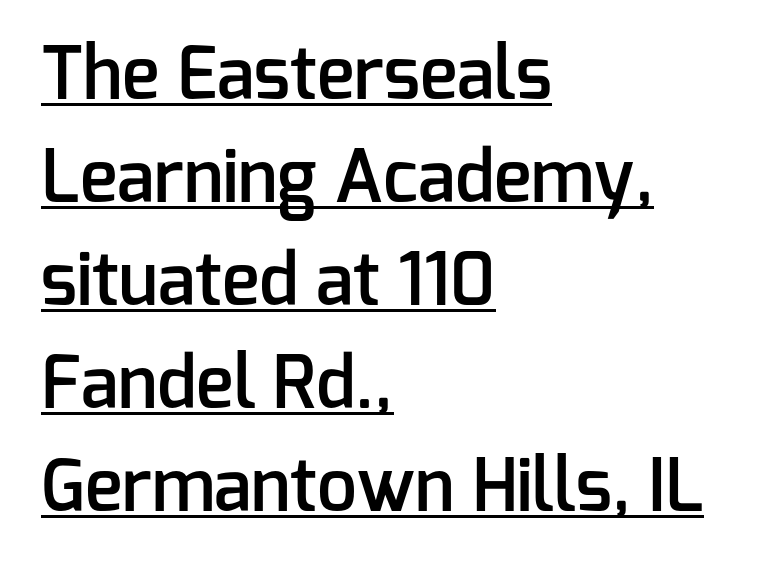
{"serif": "no", "italic": "no", "bold": "semi", "weight": "semibold", "width": "normal", "stroke_contrast": "low", "x_height": "medium", "monospaced": "no", "underline": "yes", "align": "left", "line_spacing": "normal", "line_spacing_ratio": 1.45, "letter_spacing": "normal", "letter_spacing_em": 0.0, "glyph_px": 71}
